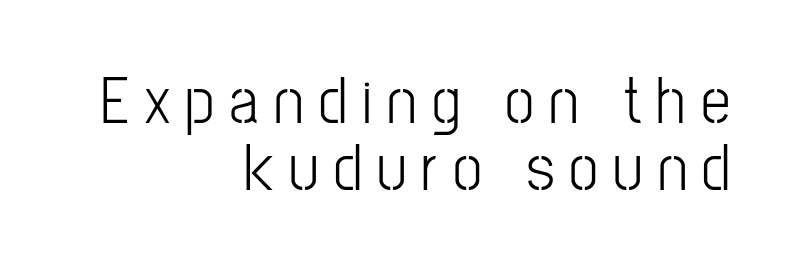
Q: Is the text bold? A: No.
Q: Is the text italic (slanted)? A: No, it is upright.
Q: Is the typeface a serif or a sans-serif typeface? A: Sans-serif.
Q: Is the text underlined? A: No.
Q: How is the paragraph aligned? A: Right-aligned.
Q: Is the spacing between letters normal or unusually wide? A: Unusually wide.
Q: Is the spacing between lines tight, normal or loose? A: Tight.
Q: Width (condensed, normal, or wide)? A: Condensed.
Q: Stroke contrast? A: Low.
Q: x-height? A: Medium.
Q: Monospaced? A: No.
